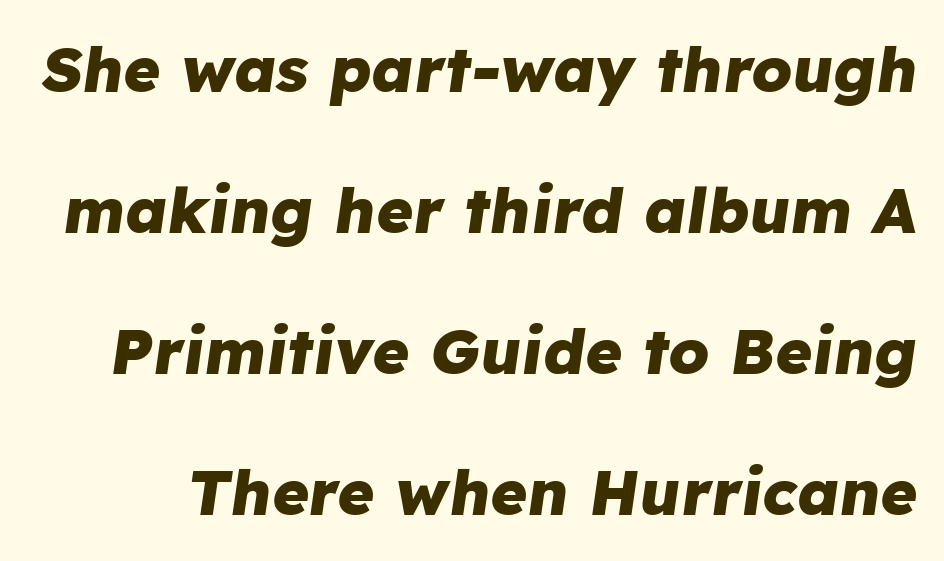
{"italic": "yes", "lean": "right", "slant_degrees": 8, "bold": "yes", "weight": "heavy", "width": "normal", "stroke_contrast": "low", "x_height": "medium", "monospaced": "no", "underline": "no", "line_spacing": "loose", "line_spacing_ratio": 2.24, "letter_spacing": "normal", "letter_spacing_em": 0.0, "glyph_px": 63}
